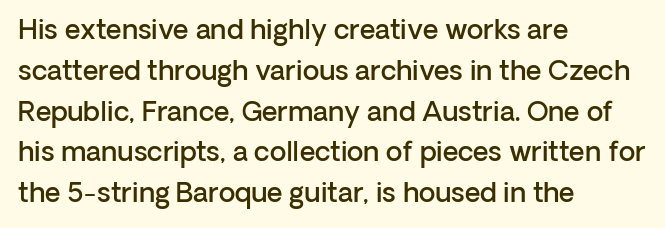
Compared with a centered layout, this one pins lines to the left instead. Compared with typical paragraphs, the rows here are spaced about the same. You can tell it's not italic because the verticals are truly vertical. Bare-footed words on every line. A fair bit of extra ink — the face is semibold, not bold.
